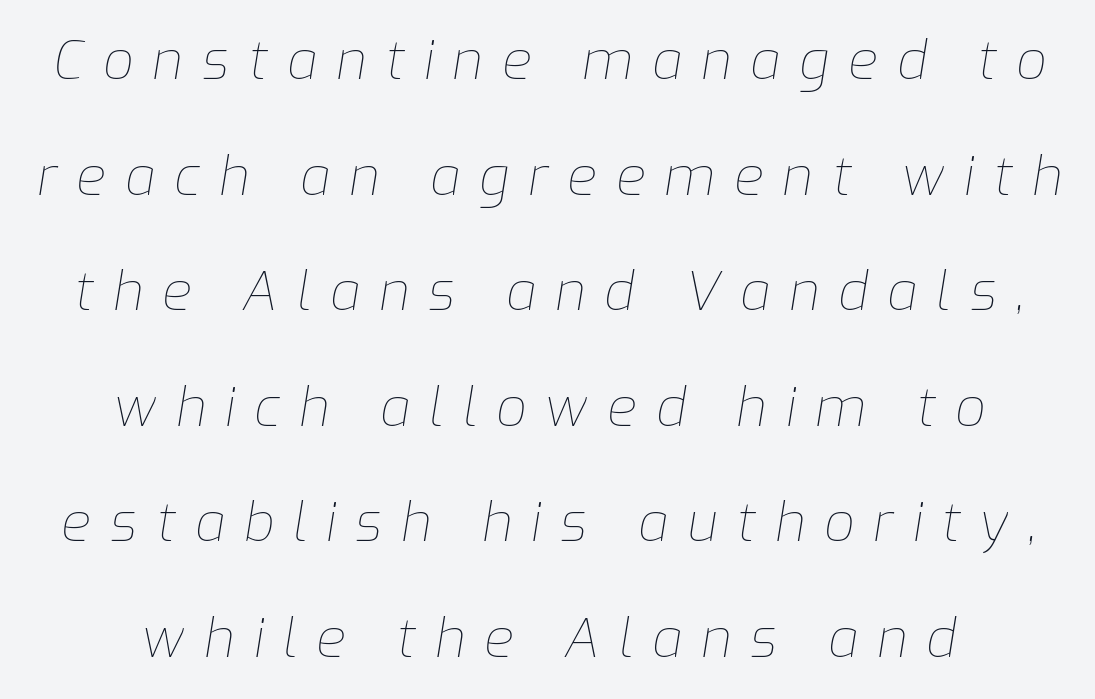
Letter spacing: wide. Honestly, there is no underline to notice here at all. Is the stroke heavy? The answer is a plain regular-or-lighter. Caption: multi-line text, centered on the measure.
